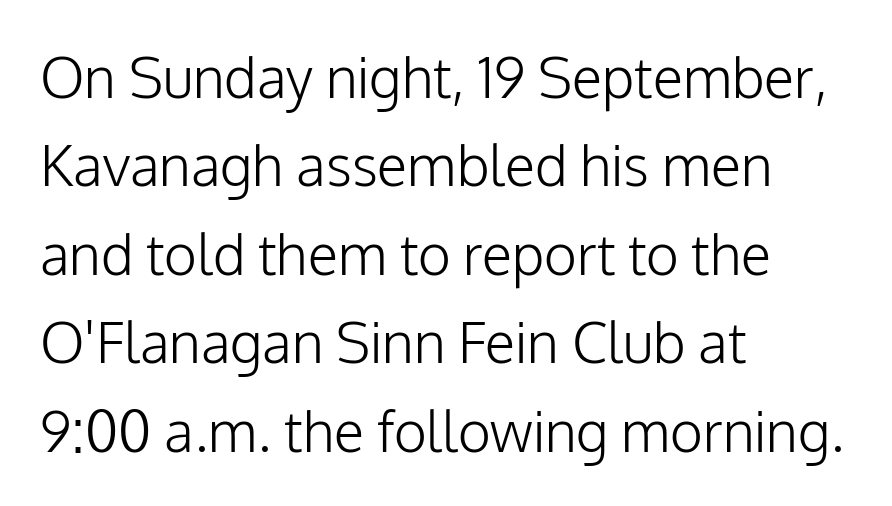
Q: Is the text bold? A: No.
Q: Is the text italic (slanted)? A: No, it is upright.
Q: Is the typeface a serif or a sans-serif typeface? A: Sans-serif.
Q: Is the text underlined? A: No.
Q: How is the paragraph aligned? A: Left-aligned.
Q: Is the spacing between letters normal or unusually wide? A: Normal.
Q: Is the spacing between lines tight, normal or loose? A: Normal.
Q: Width (condensed, normal, or wide)? A: Normal.
Q: Stroke contrast? A: Low.
Q: x-height? A: Medium.
Q: Monospaced? A: No.
